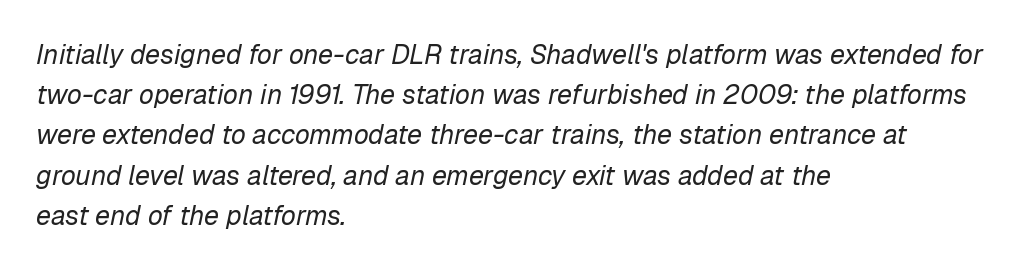
{"italic": "yes", "lean": "right", "slant_degrees": 12, "bold": "no", "underline": "no", "align": "left", "line_spacing": "normal", "line_spacing_ratio": 1.49, "letter_spacing": "normal", "letter_spacing_em": 0.0, "glyph_px": 27}
